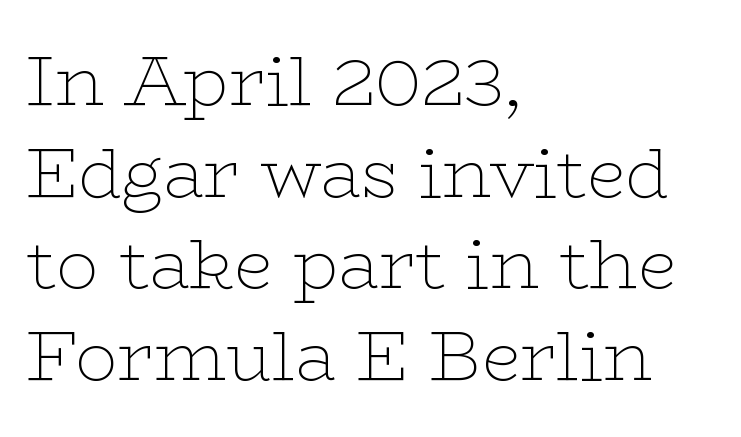
{"serif": "yes", "italic": "no", "bold": "no", "weight": "thin", "width": "wide", "stroke_contrast": "low", "x_height": "medium", "monospaced": "no", "underline": "no", "align": "left", "line_spacing": "normal", "line_spacing_ratio": 1.31, "letter_spacing": "normal", "letter_spacing_em": 0.0, "glyph_px": 70}
